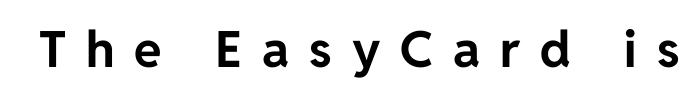
The image shows 50 px bold sans-serif type, upright; set unusually wide letter spacing (+0.4 em), not underlined; low stroke contrast and a medium x-height.
